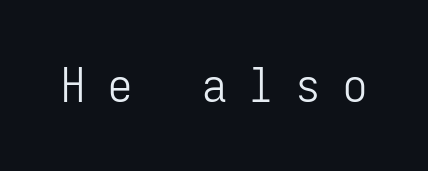
Each letter's strokes conclude bluntly, with no projecting serifs. The letters stand upright; this is a roman face. A clean baseline with only descenders dipping below it. Stroke mass is kept to a normal reading level or below. Between one letter and the next there's a generous, obvious gap.
